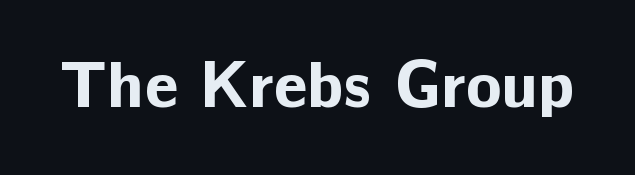
The image shows 65 px bold sans-serif type, upright; set normal letter spacing, not underlined; low stroke contrast and a medium x-height.
